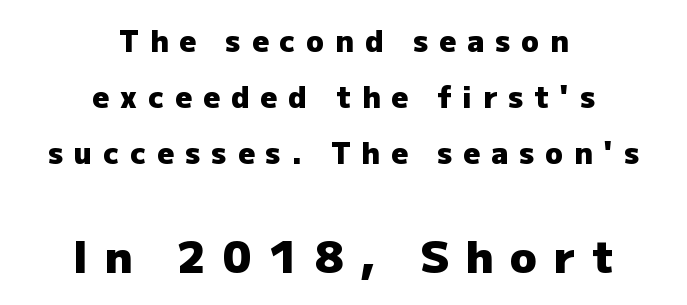
{"serif": "no", "italic": "no", "bold": "yes", "weight": "heavy", "width": "normal", "stroke_contrast": "low", "x_height": "medium", "monospaced": "no", "underline": "no", "align": "center", "line_spacing": "loose", "line_spacing_ratio": 1.93, "letter_spacing": "wide", "letter_spacing_em": 0.38, "larger_block": "second", "size_ratio": 1.52, "glyph_px": 44}
